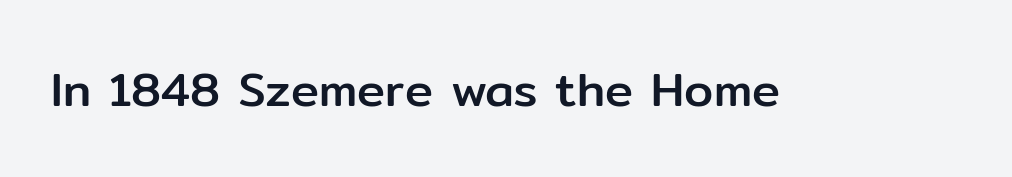
{"serif": "no", "italic": "no", "width": "normal", "stroke_contrast": "low", "x_height": "medium", "monospaced": "no", "underline": "no", "letter_spacing": "normal", "letter_spacing_em": 0.0, "glyph_px": 47}
